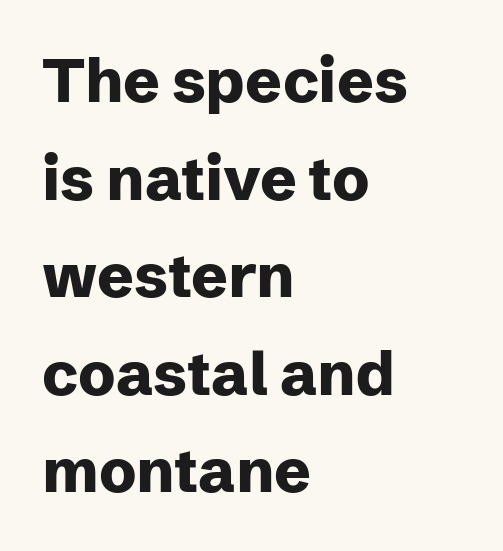
The image shows 61 px heavy sans-serif type, upright; set left-aligned, normal line spacing (1.6x), normal letter spacing, not underlined; low stroke contrast and a medium x-height.
